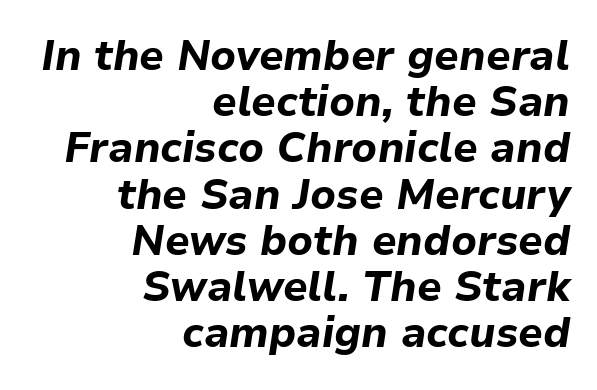
Underline: absent. The vertical gap from one line to the next is small. The sample has been set heavy, in full bold. Does extra space separate the letters? No, they use regular spacing. The glyphs look as if they've been sheared to an angle.
